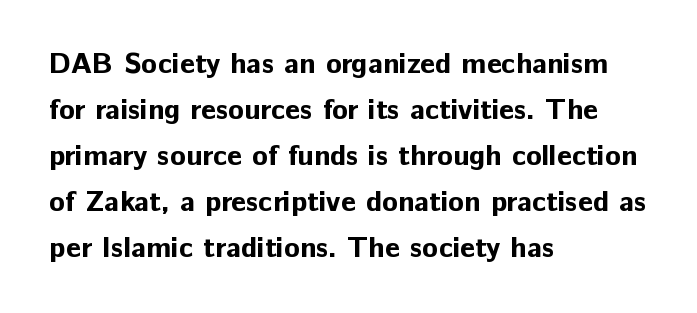
The image shows 29 px bold sans-serif type, upright; set left-aligned, normal line spacing (1.59x), normal letter spacing, not underlined; low stroke contrast and a medium x-height.
